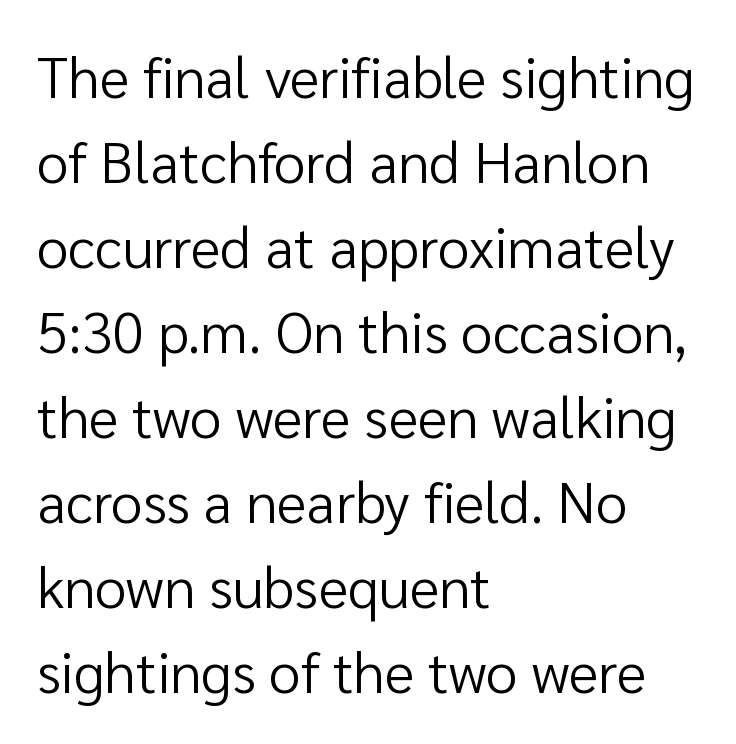
{"serif": "no", "italic": "no", "bold": "no", "weight": "regular", "width": "normal", "stroke_contrast": "low", "x_height": "medium", "monospaced": "no", "underline": "no", "align": "left", "line_spacing": "normal", "line_spacing_ratio": 1.49, "letter_spacing": "normal", "letter_spacing_em": 0.0, "glyph_px": 57}
